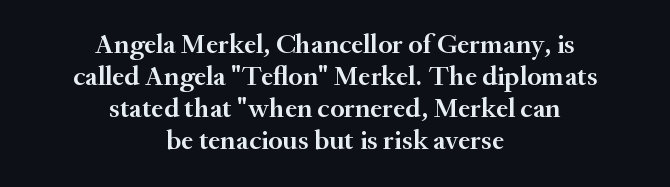
{"serif": "yes", "italic": "no", "bold": "semi", "weight": "semibold", "width": "normal", "stroke_contrast": "medium", "x_height": "small", "monospaced": "no", "underline": "no", "align": "center", "line_spacing": "tight", "line_spacing_ratio": 1.14, "letter_spacing": "normal", "letter_spacing_em": 0.0, "glyph_px": 28}
